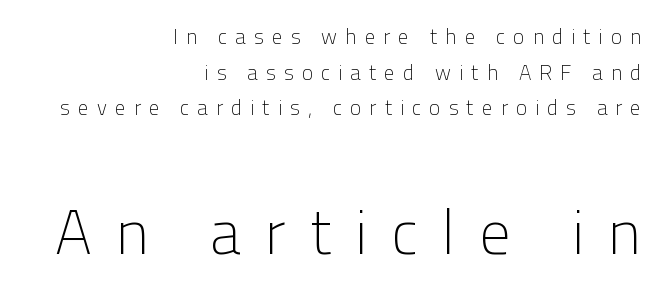
The image shows 62 px light sans-serif type, upright; set right-aligned, normal line spacing (1.7x), unusually wide letter spacing (+0.39 em), not underlined; the second (bottom) block is 2.95x larger; low stroke contrast and a medium x-height.
